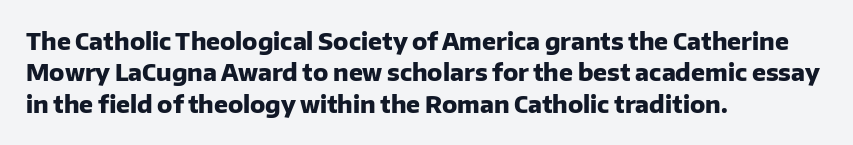
Q: Is the text bold? A: Yes.
Q: Is the text italic (slanted)? A: No, it is upright.
Q: Is the text underlined? A: No.
Q: How is the paragraph aligned? A: Left-aligned.
Q: Is the spacing between letters normal or unusually wide? A: Normal.
Q: Is the spacing between lines tight, normal or loose? A: Normal.
